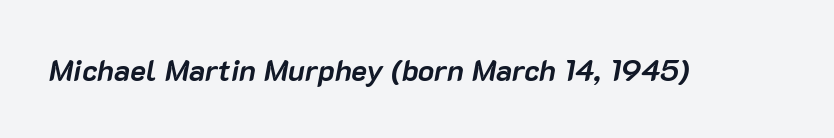
The image shows 30 px semibold type, italic (leaning right); set normal letter spacing, not underlined; low stroke contrast and a medium x-height.
